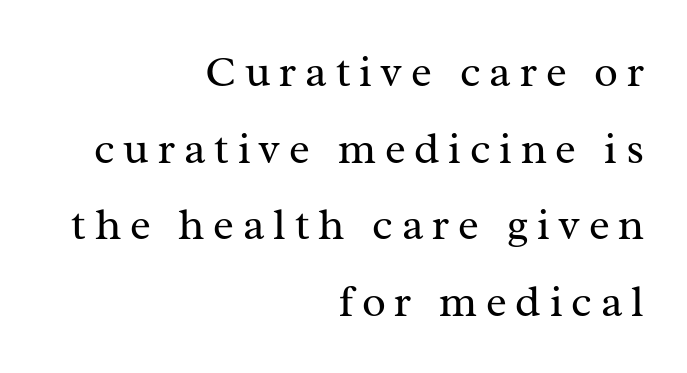
Q: Is the text bold? A: No.
Q: Is the text italic (slanted)? A: No, it is upright.
Q: Is the typeface a serif or a sans-serif typeface? A: Serif.
Q: Is the text underlined? A: No.
Q: How is the paragraph aligned? A: Right-aligned.
Q: Is the spacing between letters normal or unusually wide? A: Unusually wide.
Q: Width (condensed, normal, or wide)? A: Normal.
Q: Stroke contrast? A: Medium.
Q: x-height? A: Medium.
Q: Monospaced? A: No.
